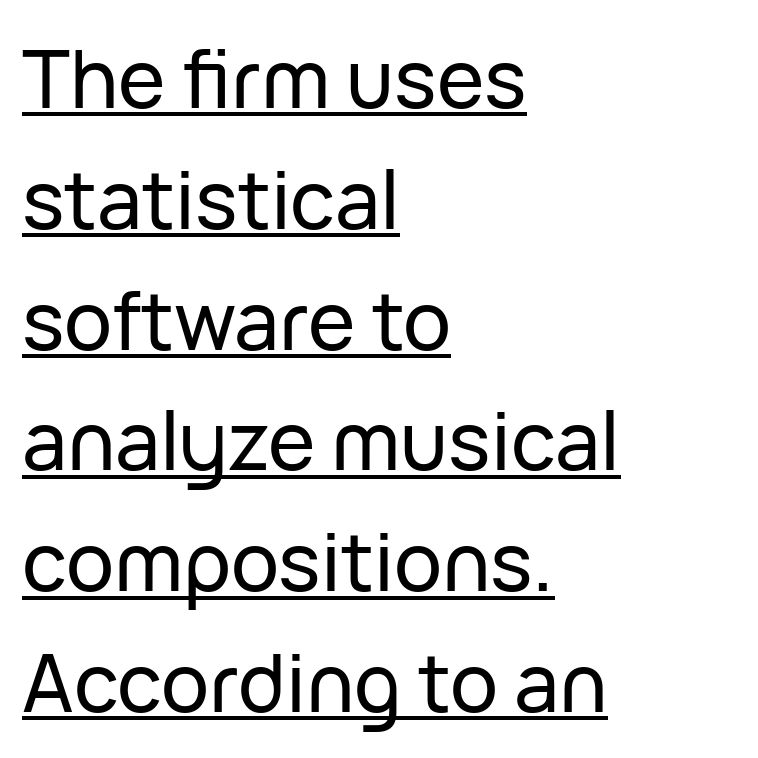
Q: Is the text italic (slanted)? A: No, it is upright.
Q: Is the typeface a serif or a sans-serif typeface? A: Sans-serif.
Q: Is the text underlined? A: Yes.
Q: How is the paragraph aligned? A: Left-aligned.
Q: Is the spacing between letters normal or unusually wide? A: Normal.
Q: Is the spacing between lines tight, normal or loose? A: Normal.
Q: Width (condensed, normal, or wide)? A: Normal.
Q: Stroke contrast? A: Low.
Q: x-height? A: Medium.
Q: Monospaced? A: No.
